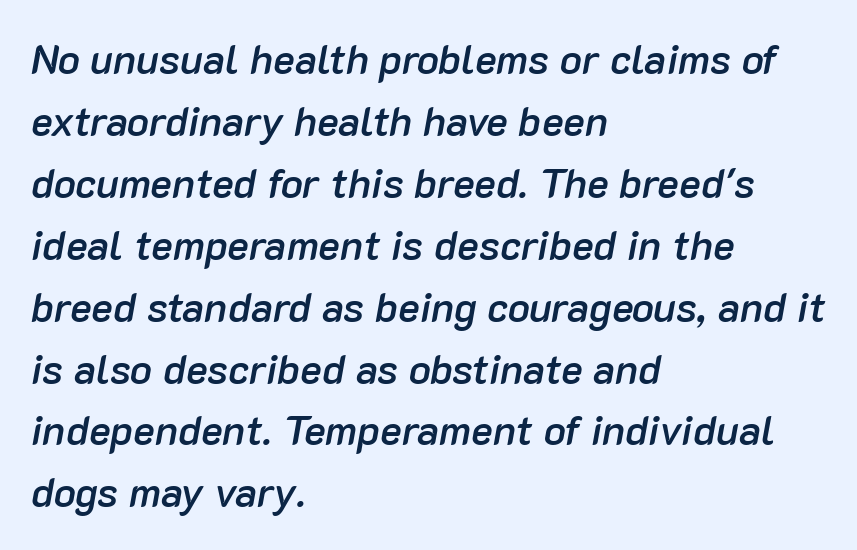
{"italic": "yes", "lean": "right", "slant_degrees": 10, "bold": "semi", "weight": "semibold", "width": "normal", "stroke_contrast": "low", "x_height": "medium", "monospaced": "no", "underline": "no", "align": "left", "line_spacing": "normal", "line_spacing_ratio": 1.51, "letter_spacing": "normal", "letter_spacing_em": 0.0, "glyph_px": 41}
